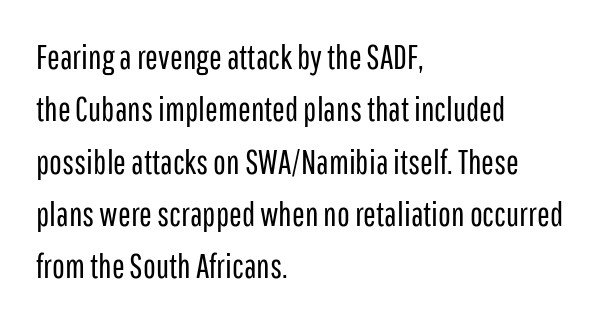
{"serif": "no", "italic": "no", "bold": "no", "weight": "regular", "width": "condensed", "stroke_contrast": "low", "x_height": "medium", "monospaced": "no", "underline": "no", "align": "left", "line_spacing": "normal", "line_spacing_ratio": 1.54, "letter_spacing": "normal", "letter_spacing_em": 0.0, "glyph_px": 34}
